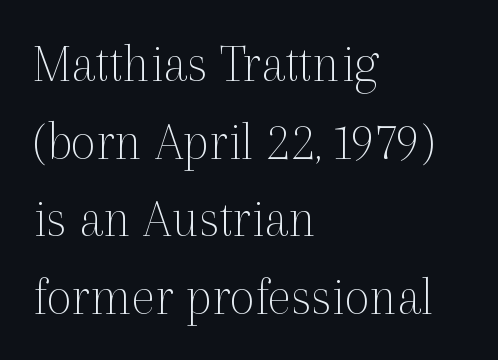
{"serif": "yes", "italic": "no", "bold": "no", "weight": "thin", "width": "normal", "x_height": "medium", "monospaced": "no", "underline": "no", "align": "left", "line_spacing": "normal", "line_spacing_ratio": 1.41, "letter_spacing": "normal", "letter_spacing_em": 0.0, "glyph_px": 55}
